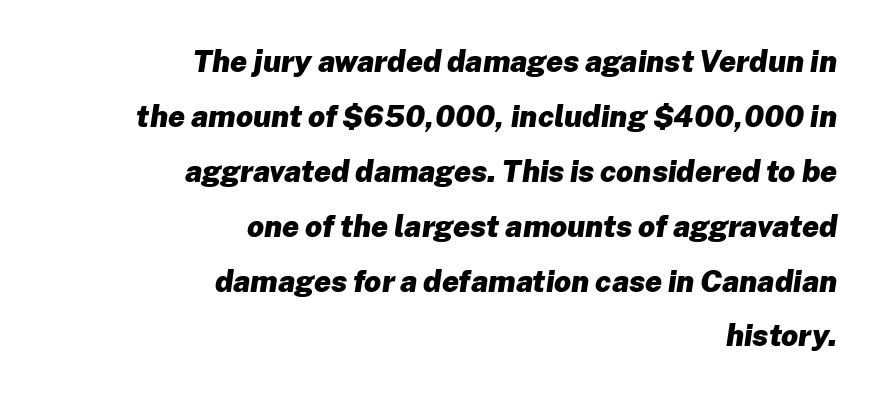
Quick note: italic. Words appear dense and cohesive because spacing is normal. Emphasis by weight is at full strength: bold. Varying glyph widths throughout — classic text-font behaviour. If you drew a ruler down the right edge, every line would touch it.
